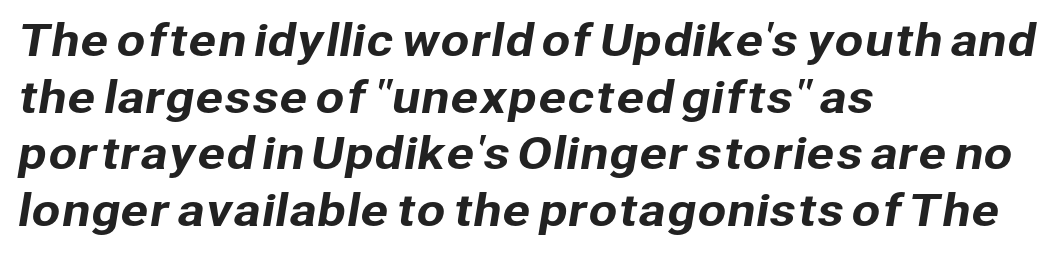
Horizontally, the lines are justified to the leading edge only. Stroke terminals: plain, sans-serif. Standard letterfit; no display-style spreading of the glyphs. The zone under the glyphs is completely vacant. Think of a printed novel: that variable character pitch is what you see here.
